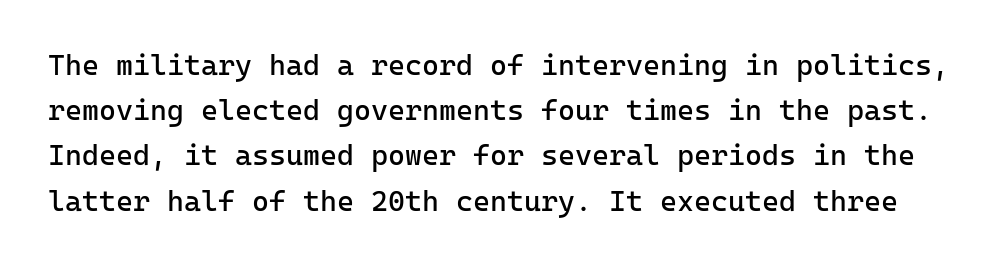
Reading down the column, the eye jumps a familiar distance to each next line. Think standard paragraph weight, or any step lighter than that. Posture: vertical. Each letter, wide or thin by design, is forced into the same width here. The passage shown is not underscored anywhere. Caption: standard tracking, unaltered.
